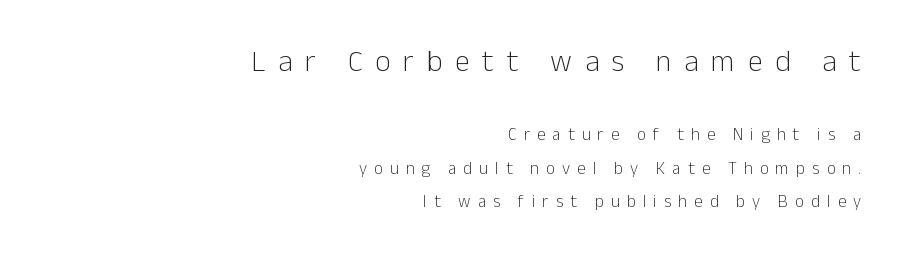
{"serif": "no", "italic": "no", "bold": "no", "weight": "light", "width": "normal", "stroke_contrast": "low", "x_height": "medium", "monospaced": "no", "underline": "no", "align": "right", "line_spacing": "loose", "line_spacing_ratio": 1.95, "letter_spacing": "wide", "letter_spacing_em": 0.42, "larger_block": "first", "size_ratio": 1.76, "glyph_px": 30}
